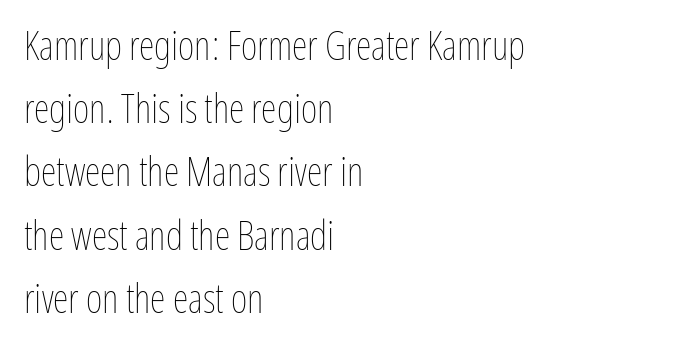
The image shows 40 px thin, condensed type, upright; set left-aligned, normal line spacing (1.58x), normal letter spacing, not underlined; low stroke contrast and a medium x-height.
